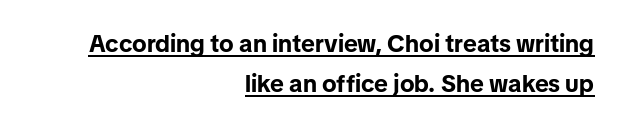
The tracking reads as untouched default to a designer's eye. Right-aligned paragraph, ragged on the left. Baseline-to-baseline distance is the conventional proportion of letter height. Italic? Not at all — the glyphs are vertical. This is heavy type, rendered in bold.
